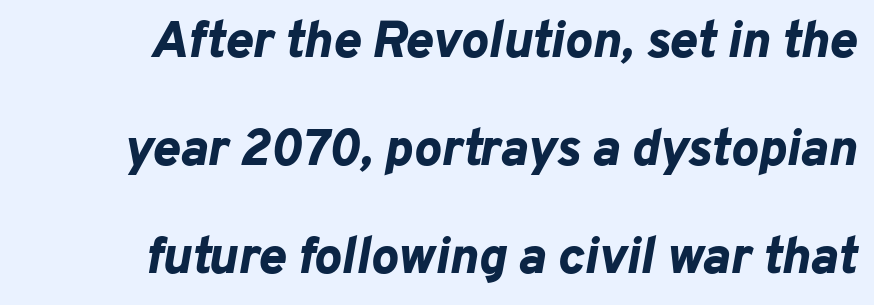
Q: Is the text bold? A: Yes.
Q: Is the text italic (slanted)? A: Yes, it leans right by about 10 degrees.
Q: Is the text underlined? A: No.
Q: Is the spacing between letters normal or unusually wide? A: Normal.
Q: Is the spacing between lines tight, normal or loose? A: Loose.
Q: Width (condensed, normal, or wide)? A: Normal.
Q: Stroke contrast? A: Low.
Q: x-height? A: Medium.
Q: Monospaced? A: No.
